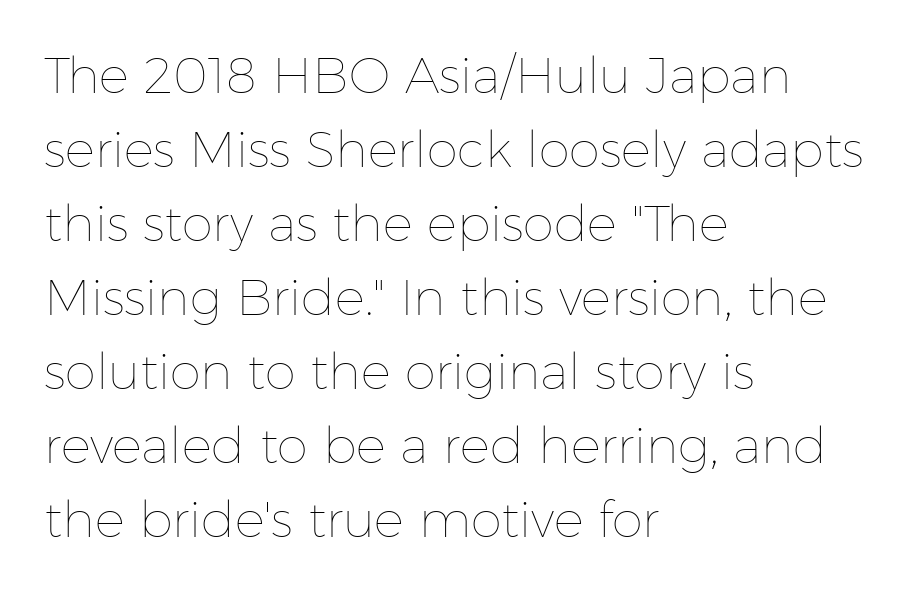
{"italic": "no", "bold": "no", "weight": "thin", "width": "normal", "stroke_contrast": "low", "x_height": "medium", "monospaced": "no", "underline": "no", "align": "left", "line_spacing": "normal", "line_spacing_ratio": 1.48, "letter_spacing": "normal", "letter_spacing_em": 0.0, "glyph_px": 50}
